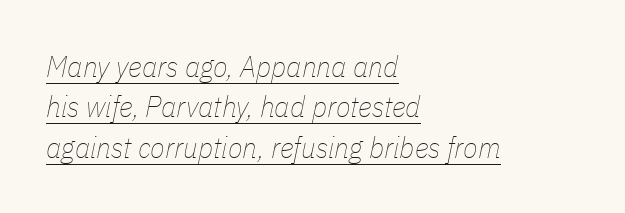
{"italic": "yes", "lean": "right", "slant_degrees": 11, "bold": "no", "weight": "thin", "width": "condensed", "stroke_contrast": "low", "x_height": "medium", "monospaced": "no", "underline": "yes", "align": "left", "line_spacing": "normal", "line_spacing_ratio": 1.35, "letter_spacing": "normal", "letter_spacing_em": 0.0, "glyph_px": 30}
